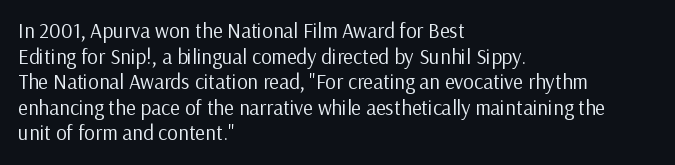
Q: Is the text bold? A: No.
Q: Is the text italic (slanted)? A: No, it is upright.
Q: Is the text underlined? A: No.
Q: How is the paragraph aligned? A: Left-aligned.
Q: Is the spacing between letters normal or unusually wide? A: Normal.
